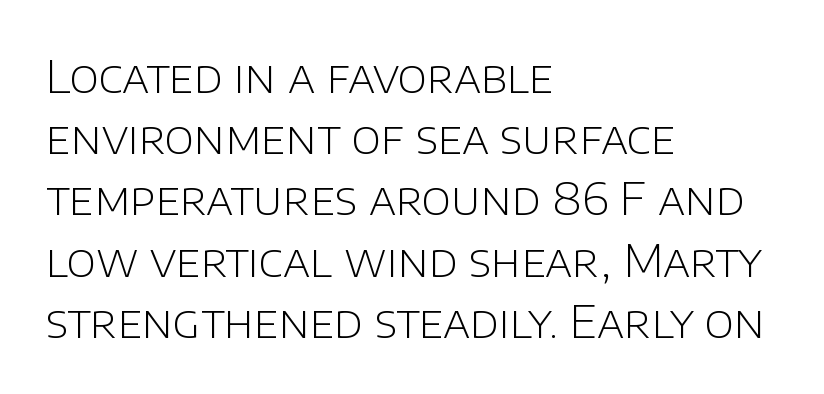
Q: Is the text bold? A: No.
Q: Is the text italic (slanted)? A: No, it is upright.
Q: Is the typeface a serif or a sans-serif typeface? A: Sans-serif.
Q: Is the text underlined? A: No.
Q: How is the paragraph aligned? A: Left-aligned.
Q: Is the spacing between letters normal or unusually wide? A: Normal.
Q: Is the spacing between lines tight, normal or loose? A: Normal.
Q: Width (condensed, normal, or wide)? A: Normal.
Q: Stroke contrast? A: Low.
Q: x-height? A: Large.
Q: Monospaced? A: No.
